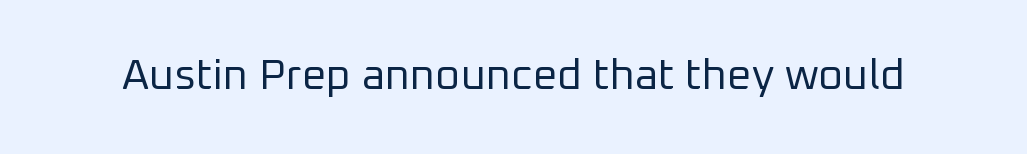
Q: Is the text bold? A: No.
Q: Is the text italic (slanted)? A: No, it is upright.
Q: Is the typeface a serif or a sans-serif typeface? A: Sans-serif.
Q: Is the text underlined? A: No.
Q: Is the spacing between letters normal or unusually wide? A: Normal.
Q: Width (condensed, normal, or wide)? A: Normal.
Q: Stroke contrast? A: Low.
Q: x-height? A: Medium.
Q: Monospaced? A: No.
